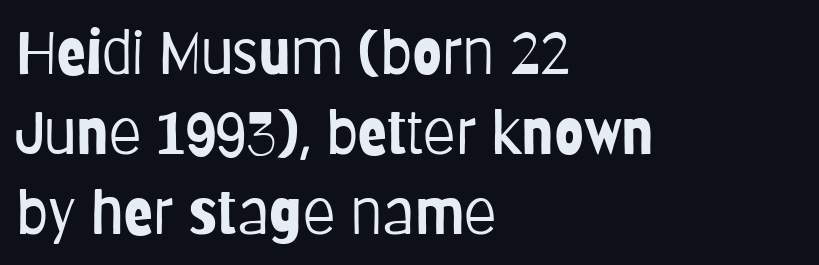
The image shows 60 px light, condensed sans-serif type, upright; set left-aligned, normal line spacing (1.33x), normal letter spacing, not underlined; low stroke contrast and a large x-height.
